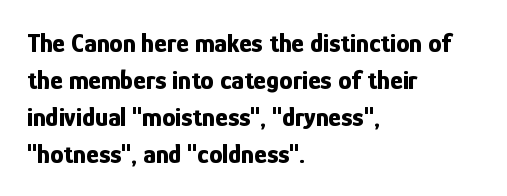
Every character sits straight up, as roman type does. Words appear dense and cohesive because spacing is normal. On the weight axis this lands at bold, roughly 700. In terms of leading, this rendering sits right in the middle.
